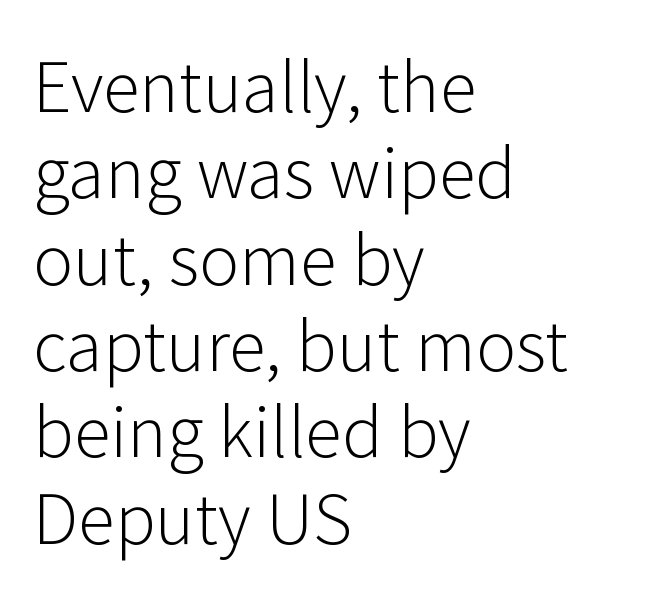
The lines sit at an ordinary, default distance from one another. The cut favours lightness, reaching ordinary text weight at its darkest. Does extra space separate the letters? No, they use regular spacing. Reading down the block, your eye returns to a fixed left position each line.
